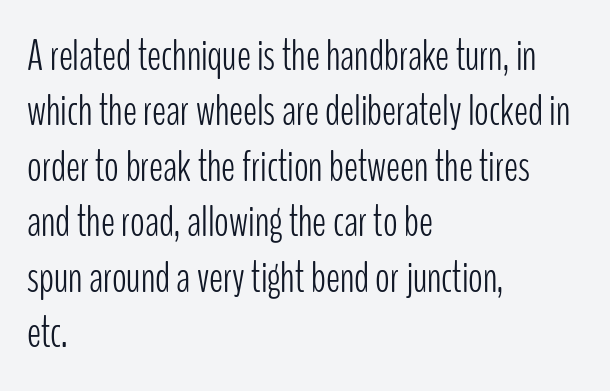
The image shows 43 px light, condensed sans-serif type, upright; set left-aligned, normal line spacing (1.29x), normal letter spacing, not underlined; low stroke contrast and a medium x-height.
